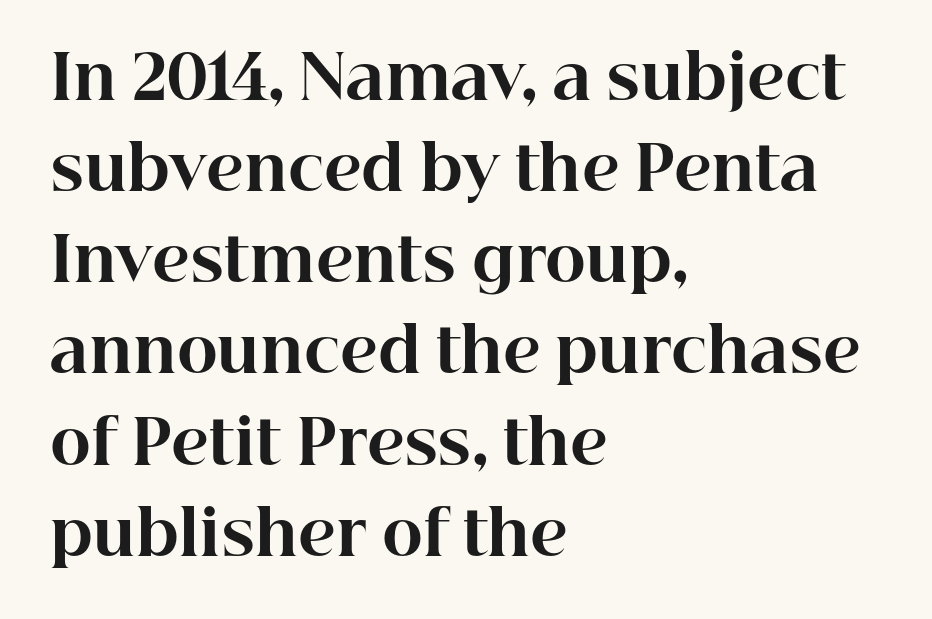
The image shows 62 px bold serif type, upright; set left-aligned, normal line spacing (1.47x), normal letter spacing, not underlined; high stroke contrast and a medium x-height.
